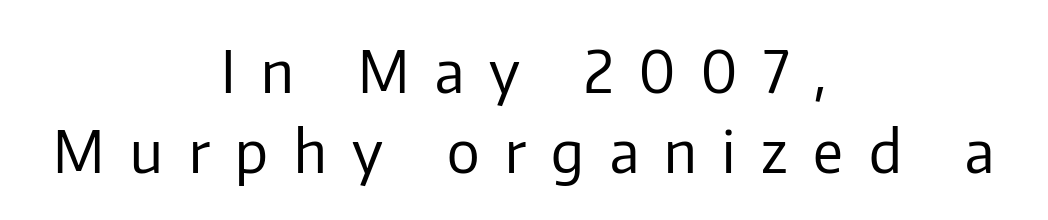
Q: Is the text bold? A: No.
Q: Is the text italic (slanted)? A: No, it is upright.
Q: Is the typeface a serif or a sans-serif typeface? A: Sans-serif.
Q: Is the text underlined? A: No.
Q: How is the paragraph aligned? A: Centered.
Q: Is the spacing between letters normal or unusually wide? A: Unusually wide.
Q: Is the spacing between lines tight, normal or loose? A: Normal.
Q: Width (condensed, normal, or wide)? A: Normal.
Q: Stroke contrast? A: Low.
Q: x-height? A: Medium.
Q: Monospaced? A: No.
